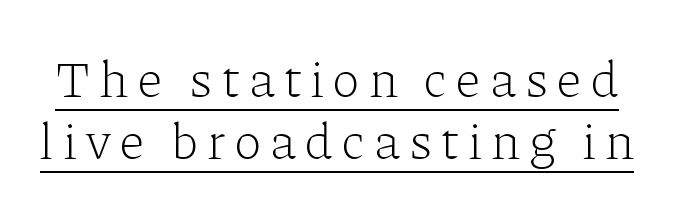
Decoration check: the copy is underlined. Stroke terminals: seriffed. No italicization has been applied; the sample stays upright. Weight: regular or lighter.
